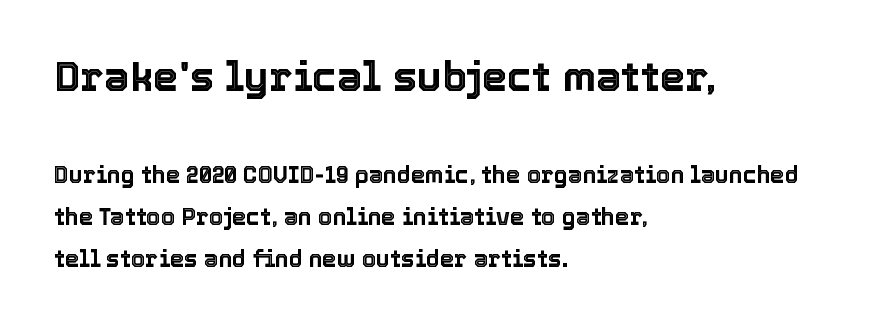
{"italic": "no", "width": "normal", "x_height": "medium", "monospaced": "no", "underline": "no", "align": "left", "line_spacing_ratio": 1.83, "letter_spacing": "normal", "letter_spacing_em": 0.0, "larger_block": "first", "size_ratio": 1.78, "glyph_px": 41}
